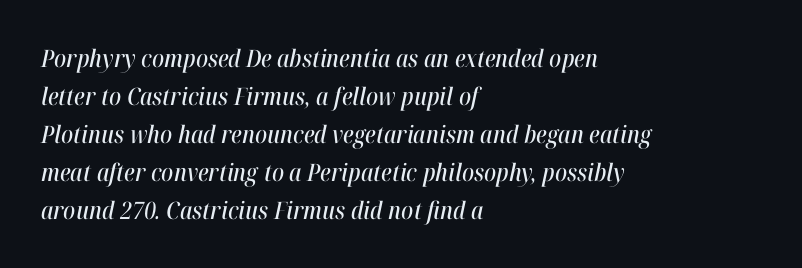
Q: Is the text italic (slanted)? A: Yes, it leans right by about 12 degrees.
Q: Is the text underlined? A: No.
Q: How is the paragraph aligned? A: Left-aligned.
Q: Is the spacing between letters normal or unusually wide? A: Normal.
Q: Is the spacing between lines tight, normal or loose? A: Normal.
